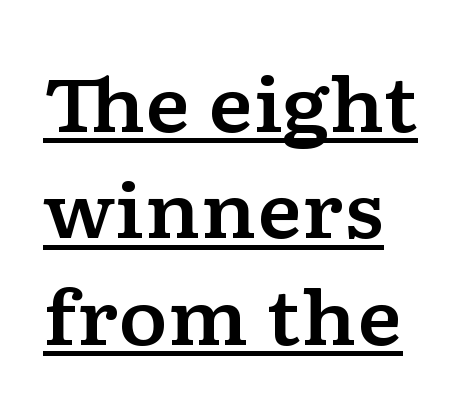
{"serif": "yes", "italic": "no", "width": "wide", "stroke_contrast": "low", "x_height": "medium", "monospaced": "no", "underline": "yes", "line_spacing": "normal", "line_spacing_ratio": 1.42, "letter_spacing": "normal", "letter_spacing_em": 0.0, "glyph_px": 75}
